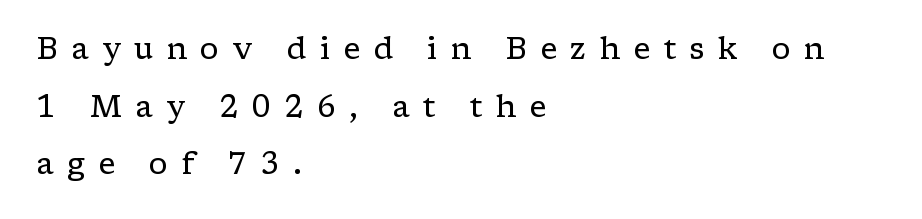
Q: Is the text bold? A: No.
Q: Is the text italic (slanted)? A: No, it is upright.
Q: Is the typeface a serif or a sans-serif typeface? A: Serif.
Q: Is the text underlined? A: No.
Q: How is the paragraph aligned? A: Left-aligned.
Q: Is the spacing between letters normal or unusually wide? A: Unusually wide.
Q: Is the spacing between lines tight, normal or loose? A: Loose.
Q: Width (condensed, normal, or wide)? A: Wide.
Q: Stroke contrast? A: Low.
Q: x-height? A: Medium.
Q: Monospaced? A: No.
